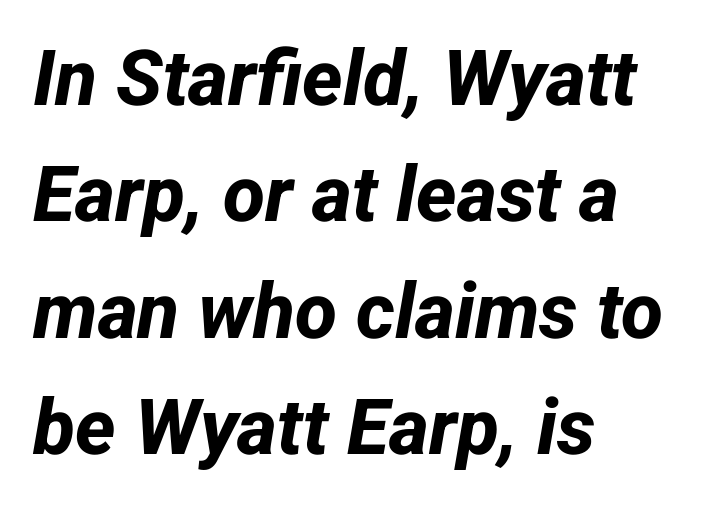
The image shows 77 px bold sans-serif type; set left-aligned, normal line spacing (1.51x), normal letter spacing, not underlined; low stroke contrast and a medium x-height.
